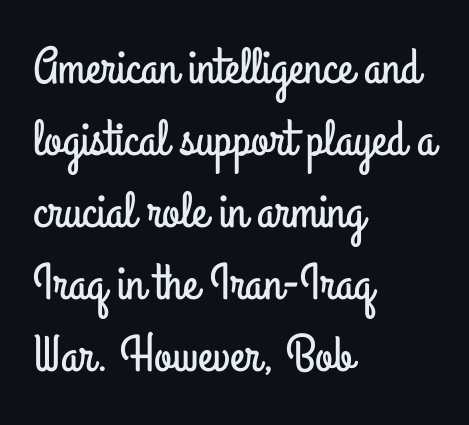
{"serif": "no", "italic": "no", "width": "condensed", "stroke_contrast": "low", "x_height": "small", "monospaced": "no", "underline": "no", "align": "left", "line_spacing": "normal", "line_spacing_ratio": 1.41, "letter_spacing": "normal", "letter_spacing_em": 0.0, "glyph_px": 51}
